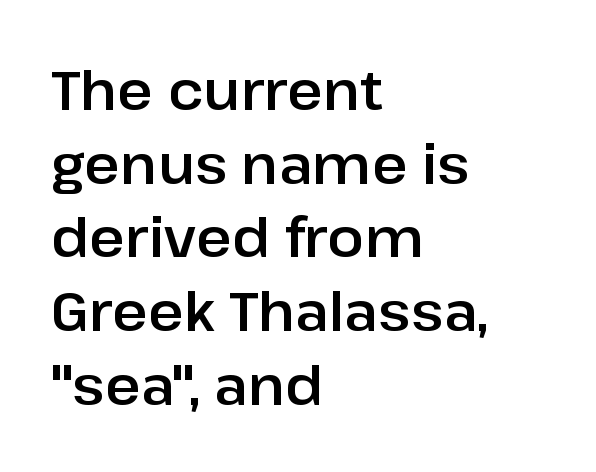
The image shows 55 px sans-serif type, upright; set left-aligned, normal line spacing (1.34x), normal letter spacing, not underlined; low stroke contrast and a medium x-height.
